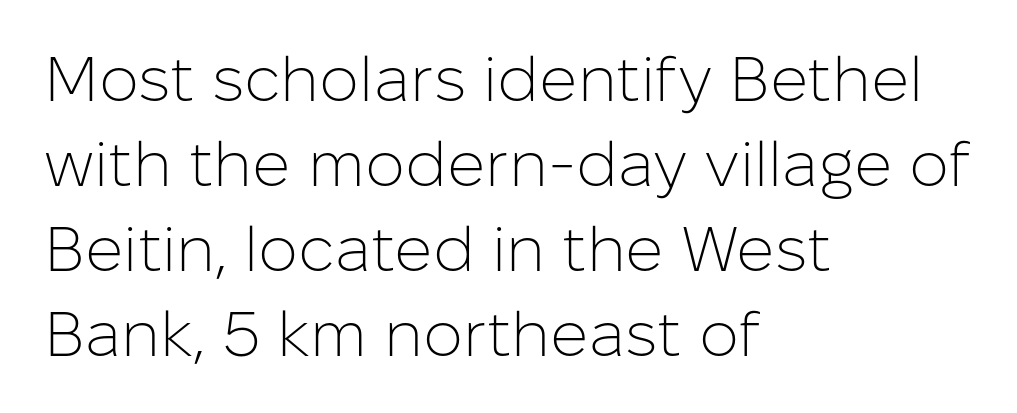
Q: Is the text bold? A: No.
Q: Is the text italic (slanted)? A: No, it is upright.
Q: Is the typeface a serif or a sans-serif typeface? A: Sans-serif.
Q: Is the text underlined? A: No.
Q: How is the paragraph aligned? A: Left-aligned.
Q: Is the spacing between letters normal or unusually wide? A: Normal.
Q: Is the spacing between lines tight, normal or loose? A: Normal.
Q: Width (condensed, normal, or wide)? A: Normal.
Q: Stroke contrast? A: Low.
Q: x-height? A: Medium.
Q: Monospaced? A: No.
